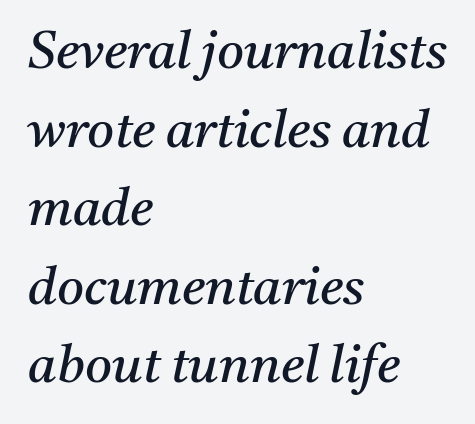
{"serif": "yes", "italic": "yes", "lean": "right", "slant_degrees": 11, "bold": "no", "weight": "regular", "width": "normal", "stroke_contrast": "medium", "x_height": "medium", "monospaced": "no", "underline": "no", "align": "left", "line_spacing": "normal", "line_spacing_ratio": 1.51, "letter_spacing": "normal", "letter_spacing_em": 0.0, "glyph_px": 52}
